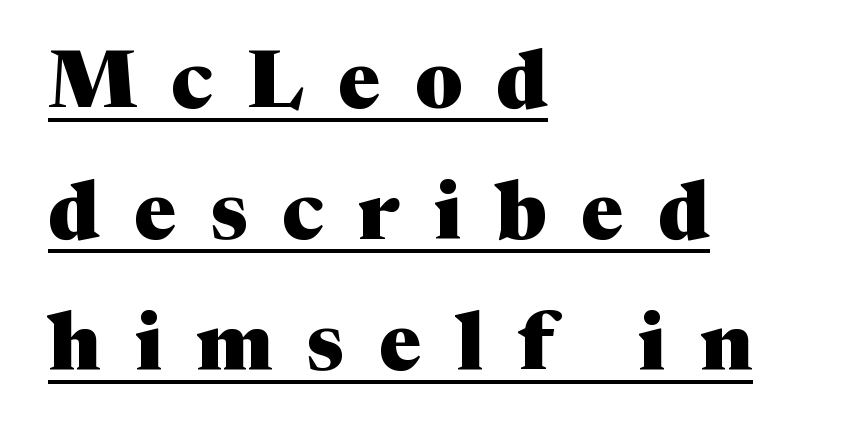
Q: Is the text bold? A: Yes.
Q: Is the text italic (slanted)? A: No, it is upright.
Q: Is the typeface a serif or a sans-serif typeface? A: Serif.
Q: Is the text underlined? A: Yes.
Q: How is the paragraph aligned? A: Left-aligned.
Q: Is the spacing between letters normal or unusually wide? A: Unusually wide.
Q: Is the spacing between lines tight, normal or loose? A: Normal.
Q: Width (condensed, normal, or wide)? A: Normal.
Q: Stroke contrast? A: Medium.
Q: x-height? A: Medium.
Q: Monospaced? A: No.
